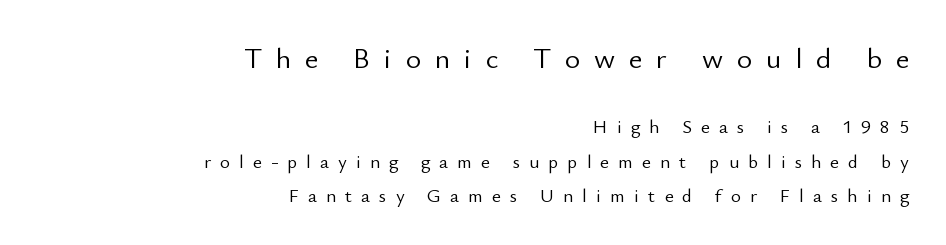
{"serif": "no", "italic": "no", "bold": "no", "weight": "light", "width": "normal", "stroke_contrast": "low", "x_height": "small", "monospaced": "no", "underline": "no", "align": "right", "line_spacing_ratio": 1.8, "letter_spacing": "wide", "letter_spacing_em": 0.48, "larger_block": "first", "size_ratio": 1.53, "glyph_px": 29}
